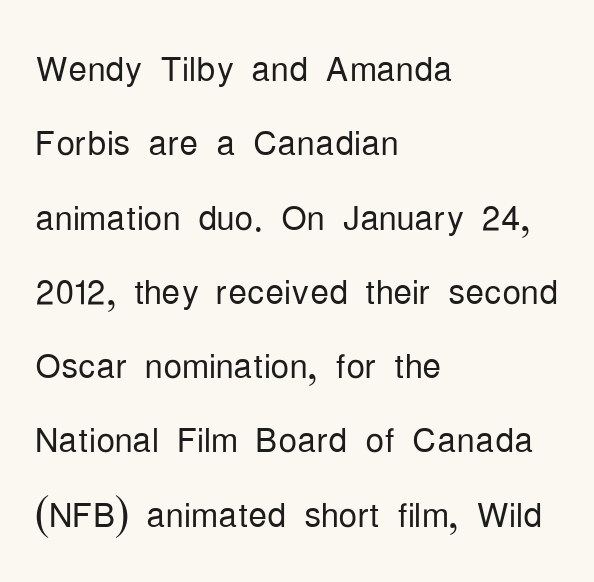
No extra tracking has been applied to these lines. Unmarked baselines from the first word to the last. Line starts are locked; line ends wander. The passage shown is not bold in any degree. Do the letters lean? They stand straight. Horizontal bands of white between lines are of average thickness.
